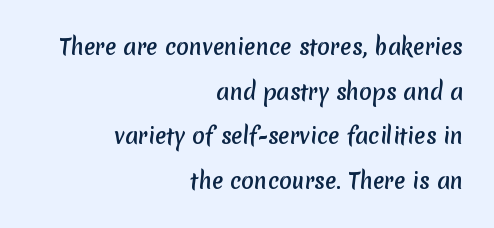
Q: Is the text bold? A: Yes.
Q: Is the text underlined? A: No.
Q: How is the paragraph aligned? A: Right-aligned.
Q: Is the spacing between letters normal or unusually wide? A: Normal.
Q: Is the spacing between lines tight, normal or loose? A: Loose.
